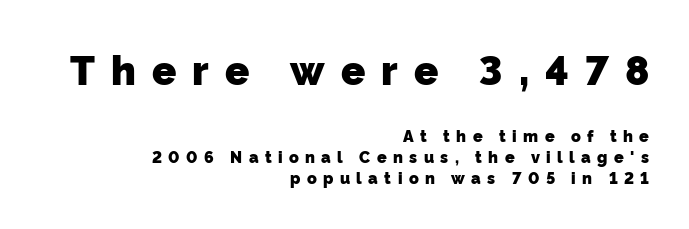
{"serif": "no", "bold": "yes", "weight": "heavy", "width": "normal", "stroke_contrast": "low", "x_height": "medium", "monospaced": "no", "underline": "no", "align": "right", "line_spacing": "normal", "line_spacing_ratio": 1.3, "letter_spacing": "wide", "letter_spacing_em": 0.4, "larger_block": "first", "size_ratio": 2.5, "glyph_px": 40}
